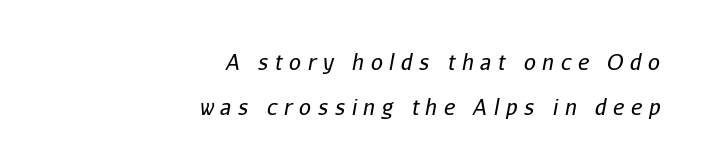
Q: Is the text bold? A: No.
Q: Is the text italic (slanted)? A: Yes, it leans right by about 11 degrees.
Q: Is the text underlined? A: No.
Q: How is the paragraph aligned? A: Right-aligned.
Q: Is the spacing between letters normal or unusually wide? A: Unusually wide.
Q: Is the spacing between lines tight, normal or loose? A: Loose.
